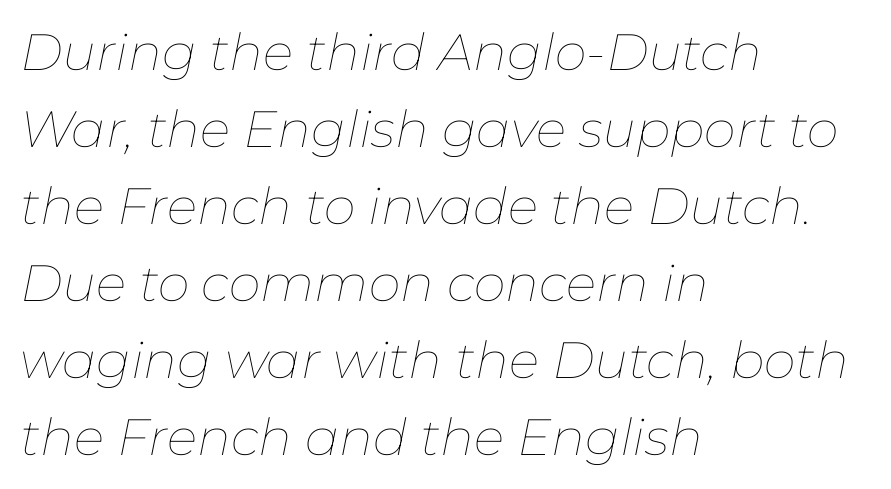
The image shows 51 px thin type, italic (leaning right); set left-aligned, normal line spacing (1.51x), normal letter spacing, not underlined; low stroke contrast and a medium x-height.
